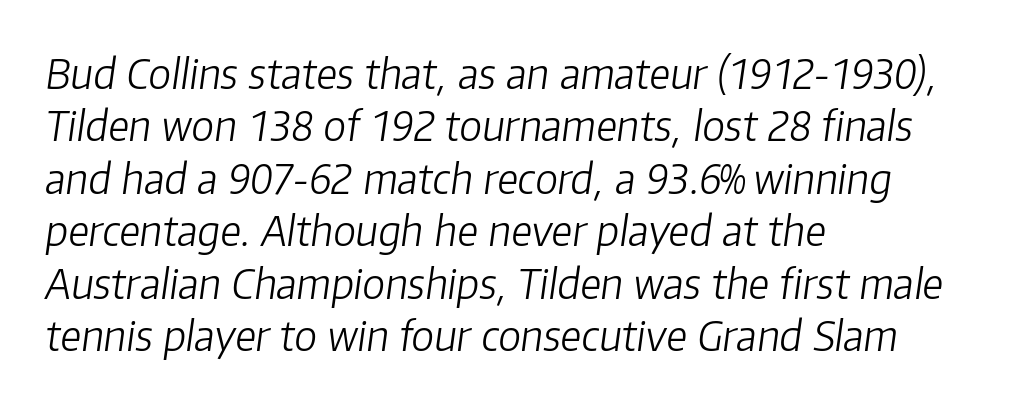
Q: Is the text bold? A: No.
Q: Is the text italic (slanted)? A: Yes, it leans right by about 8 degrees.
Q: Is the text underlined? A: No.
Q: How is the paragraph aligned? A: Left-aligned.
Q: Is the spacing between letters normal or unusually wide? A: Normal.
Q: Is the spacing between lines tight, normal or loose? A: Normal.
Q: Width (condensed, normal, or wide)? A: Normal.
Q: Stroke contrast? A: Low.
Q: x-height? A: Medium.
Q: Monospaced? A: No.
